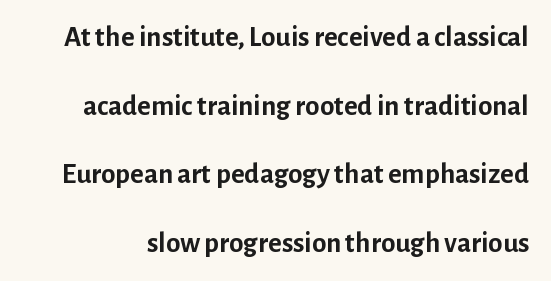
{"serif": "no", "italic": "no", "bold": "yes", "weight": "semibold", "width": "normal", "stroke_contrast": "low", "x_height": "medium", "monospaced": "no", "underline": "no", "line_spacing": "loose", "line_spacing_ratio": 2.37, "letter_spacing": "normal", "letter_spacing_em": 0.0, "glyph_px": 29}
